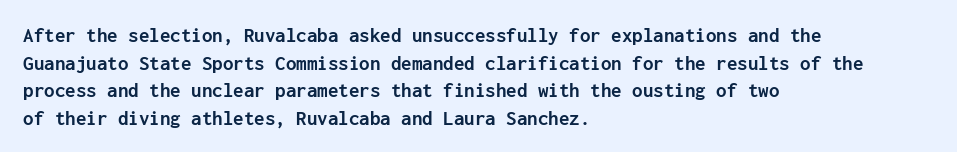
The image shows 21 px bold type, upright; set left-aligned, normal line spacing (1.31x), normal letter spacing, not underlined.
